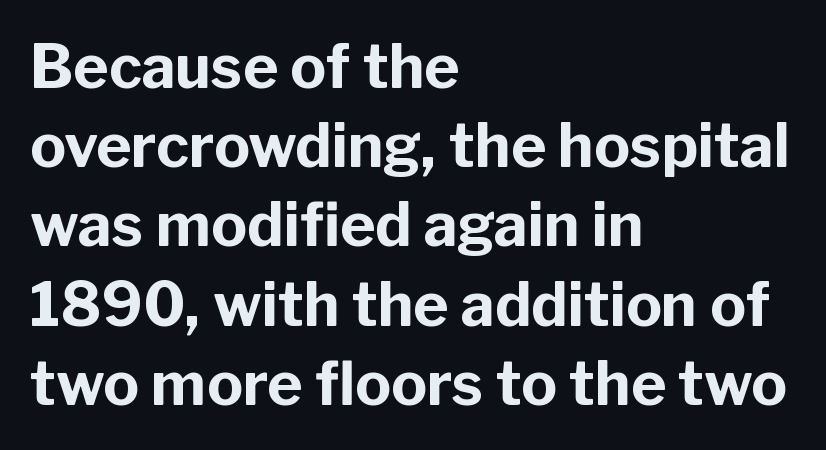
{"serif": "no", "italic": "no", "bold": "yes", "weight": "bold", "width": "normal", "stroke_contrast": "low", "x_height": "medium", "monospaced": "no", "underline": "no", "align": "left", "line_spacing": "normal", "line_spacing_ratio": 1.32, "letter_spacing": "normal", "letter_spacing_em": 0.0, "glyph_px": 60}
